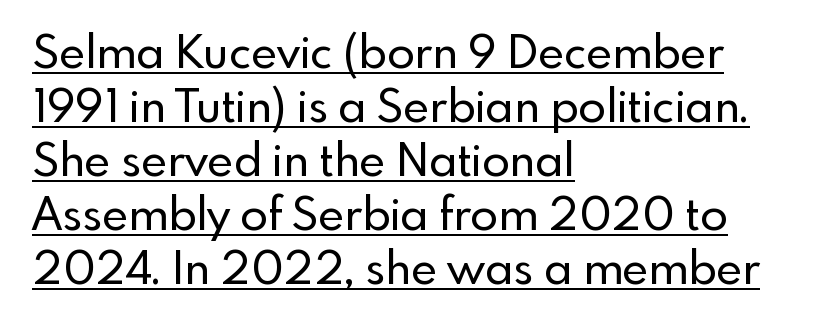
Each line of the rendering has a horizontal stroke beneath the glyphs. The rendering uses natural spacing where letterforms have individual widths. Layout note: lines flush left. The face used here is a sans, in the tradition of grotesques and geometrics. You could call the tracking neutral — neither tight nor loose.
